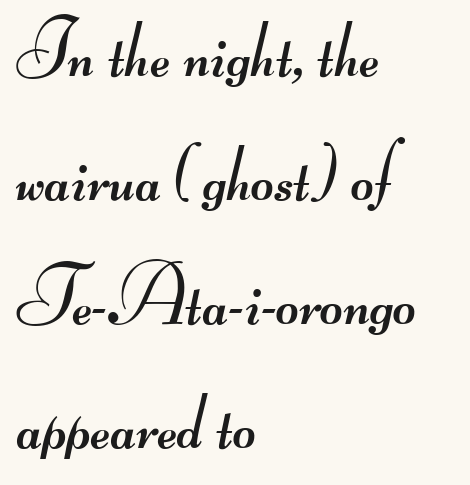
Q: Is the text bold? A: No.
Q: Is the typeface a serif or a sans-serif typeface? A: Sans-serif.
Q: Is the text underlined? A: No.
Q: How is the paragraph aligned? A: Left-aligned.
Q: Is the spacing between letters normal or unusually wide? A: Normal.
Q: Is the spacing between lines tight, normal or loose? A: Normal.
Q: Width (condensed, normal, or wide)? A: Wide.
Q: Stroke contrast? A: Medium.
Q: Monospaced? A: No.
